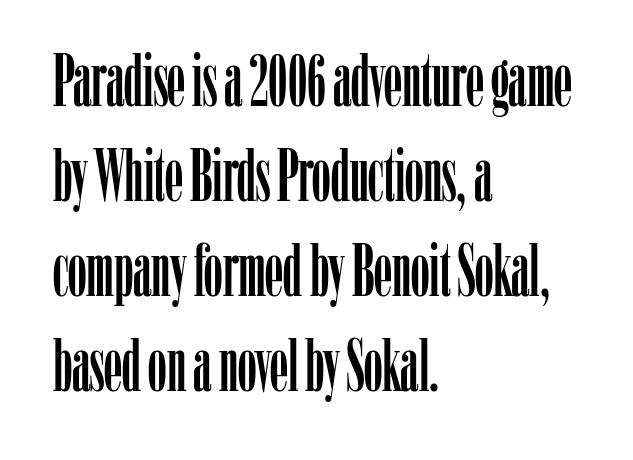
{"serif": "yes", "italic": "no", "width": "condensed", "stroke_contrast": "low", "x_height": "medium", "monospaced": "no", "underline": "no", "align": "left", "line_spacing": "normal", "line_spacing_ratio": 1.3, "letter_spacing": "normal", "letter_spacing_em": 0.0, "glyph_px": 73}
